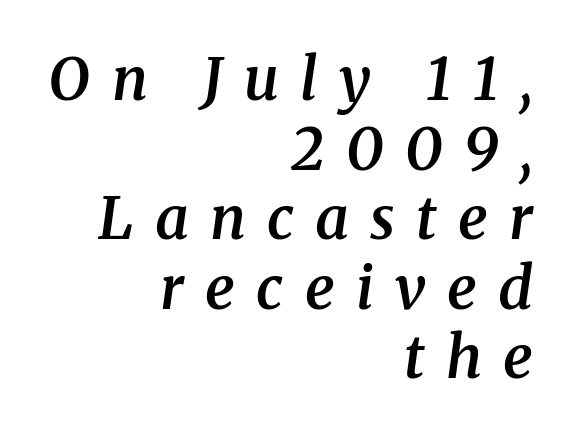
Layout note: lines flush right. The passage shown is typed in a proportional face where columns would drift. Compared with an ordinary text face, these strokes are moderately heavier — a semibold. Is this a sans? No — the strokes have serifs. Characters are canted at an angle relative to the baseline's perpendicular. Lines of text with bare space underneath.
